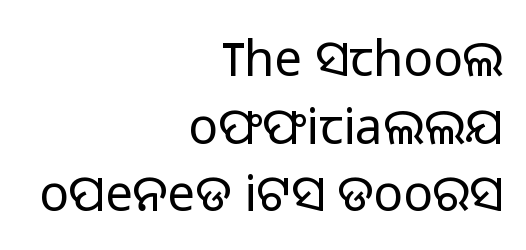
{"serif": "no", "italic": "no", "bold": "no", "weight": "light", "width": "normal", "stroke_contrast": "low", "x_height": "medium", "monospaced": "no", "underline": "no", "align": "right", "line_spacing": "normal", "line_spacing_ratio": 1.38, "letter_spacing": "normal", "letter_spacing_em": 0.0, "glyph_px": 49}
